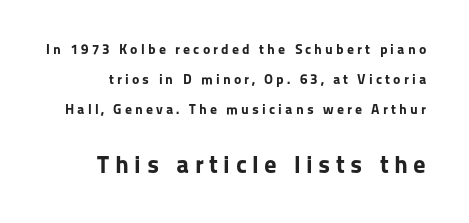
The vertical gap from one line to the next is large. This sample uses an upright cut, with every glyph sitting square on the baseline. Anything drawn beneath the words? Only blank space. The horizontal fit of the characters is loose and conspicuously gappy.
